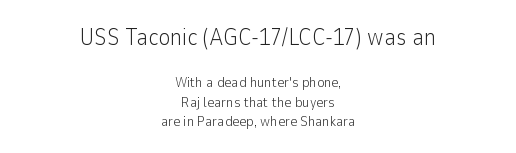
Q: Is the text bold? A: No.
Q: Is the text italic (slanted)? A: No, it is upright.
Q: Is the text underlined? A: No.
Q: How is the paragraph aligned? A: Centered.
Q: Is the spacing between letters normal or unusually wide? A: Normal.
Q: Is the spacing between lines tight, normal or loose? A: Normal.
Q: Which block of text is set in a larger size, the first (top) or the second (bottom)? A: The first (top) one.
